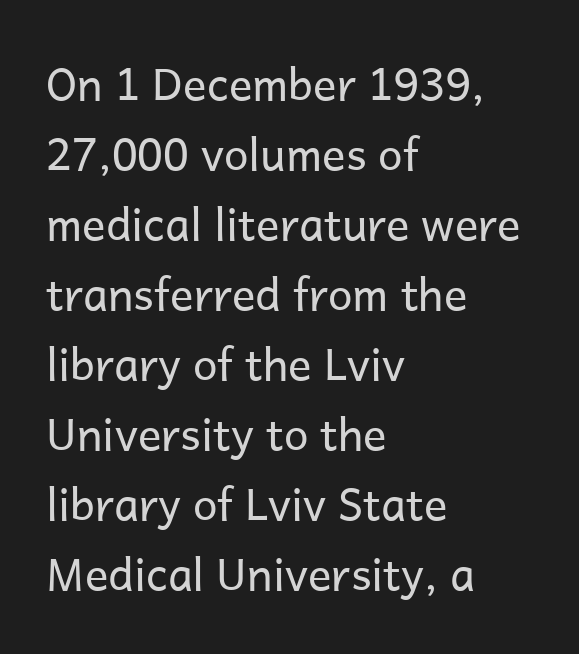
{"serif": "no", "italic": "no", "bold": "no", "weight": "regular", "width": "normal", "stroke_contrast": "low", "x_height": "medium", "monospaced": "no", "underline": "no", "align": "left", "line_spacing": "normal", "line_spacing_ratio": 1.59, "letter_spacing": "normal", "letter_spacing_em": 0.0, "glyph_px": 44}
